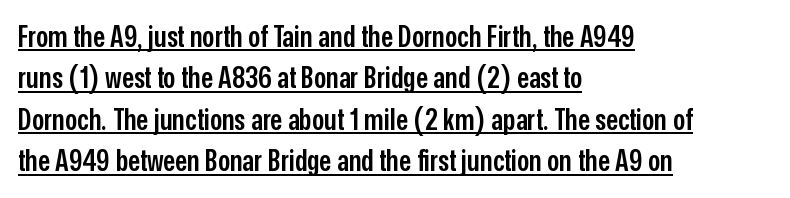
Upright lettering throughout. Students, this is semibold: more ink than regular, less than bold. Glance below the letters and you will spot a drawn line. How would I describe the line gaps? Plain and ordinary. Serifs: no, the terminals of the letterforms are clean. Casual observation: everything's shoved over to the left.
